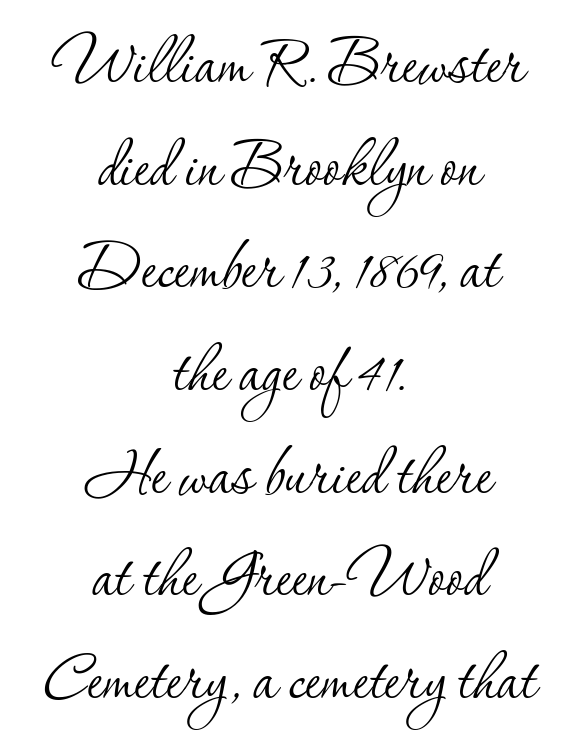
Here the designer chose a conventional face with non-uniform glyph widths. The baseline area is clear. The characters are drawn with everyday or finer stroke widths. The paragraph shown floats in the horizontal middle. Students, observe: this is what conventionally led text looks like.
